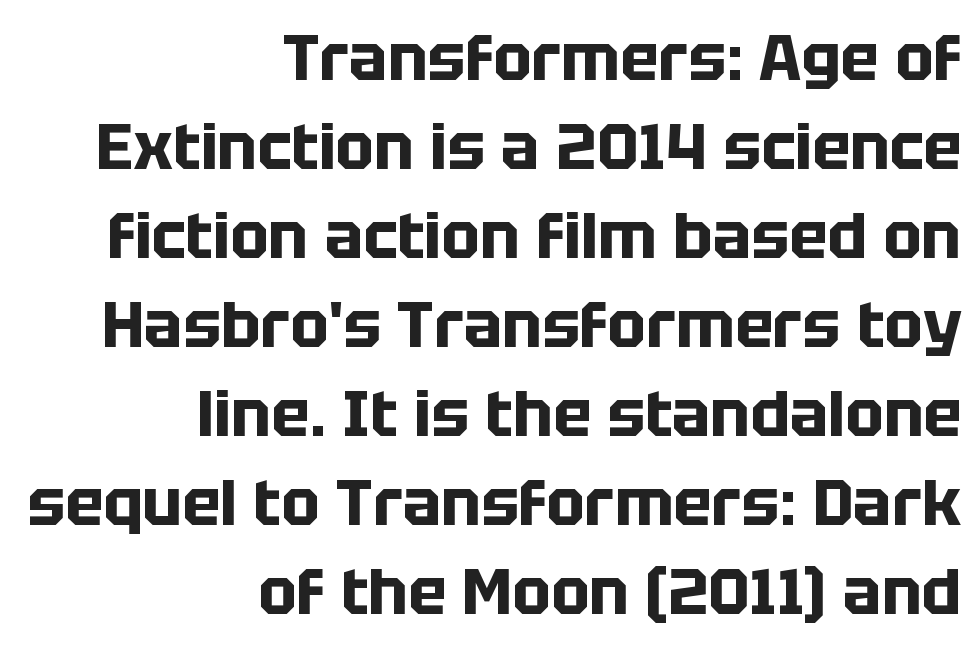
Here the designer chose a conventional face with non-uniform glyph widths. In CSS terms this would be text-align: right. The letters stand upright; this is a roman face. The glyphs in this specimen are sans serif. Nobody touched the tracking dial on this one. These lines carry a lot of weight — the face is fully bold.
